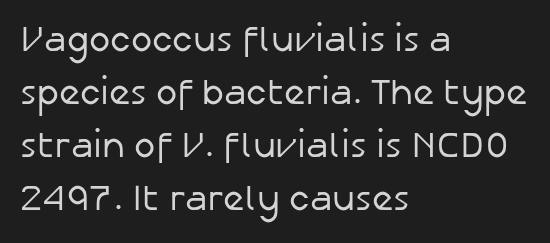
The image shows 36 px regular-weight sans-serif type, upright; set left-aligned, normal line spacing (1.47x), normal letter spacing, not underlined; low stroke contrast and a medium x-height.
